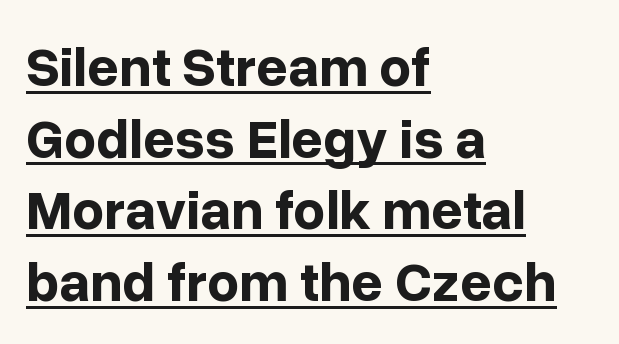
{"serif": "no", "italic": "no", "bold": "yes", "weight": "bold", "width": "normal", "stroke_contrast": "low", "x_height": "medium", "monospaced": "no", "underline": "yes", "align": "left", "line_spacing": "normal", "line_spacing_ratio": 1.28, "letter_spacing": "normal", "letter_spacing_em": 0.0, "glyph_px": 56}
